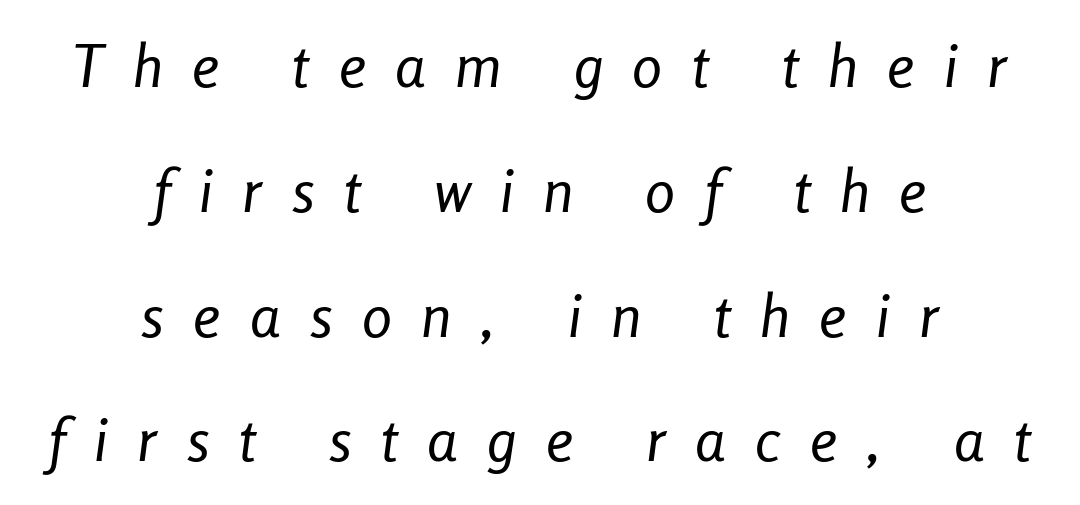
The image shows 60 px regular-weight, condensed type, italic (leaning right); set centered, loose line spacing (2.08x), unusually wide letter spacing (+0.49 em), not underlined; low stroke contrast and a medium x-height.
